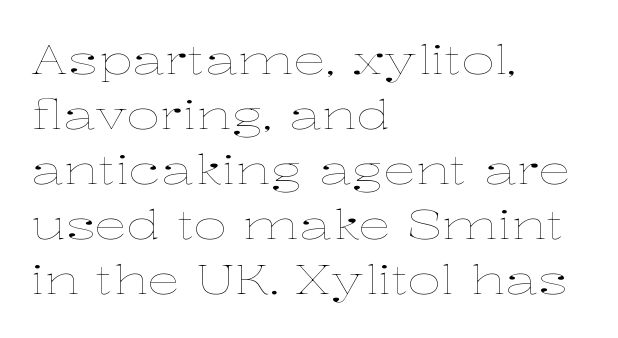
{"italic": "no", "bold": "no", "weight": "thin", "width": "wide", "stroke_contrast": "low", "x_height": "medium", "monospaced": "no", "underline": "no", "align": "left", "line_spacing": "normal", "line_spacing_ratio": 1.34, "letter_spacing": "normal", "letter_spacing_em": 0.0, "glyph_px": 41}
